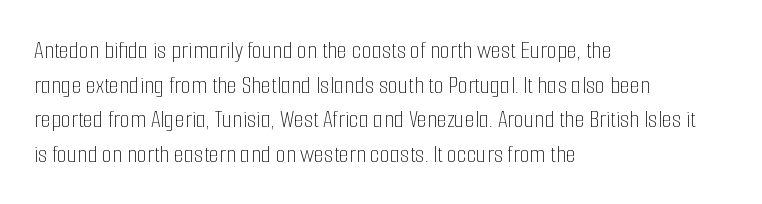
{"italic": "no", "bold": "no", "underline": "no", "align": "left", "line_spacing": "normal", "line_spacing_ratio": 1.33, "letter_spacing": "normal", "letter_spacing_em": 0.0, "glyph_px": 26}
